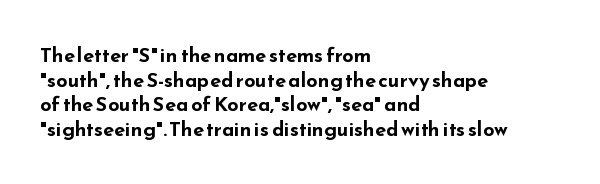
Q: Is the text bold? A: Yes.
Q: Is the text italic (slanted)? A: No, it is upright.
Q: Is the text underlined? A: No.
Q: How is the paragraph aligned? A: Left-aligned.
Q: Is the spacing between letters normal or unusually wide? A: Normal.
